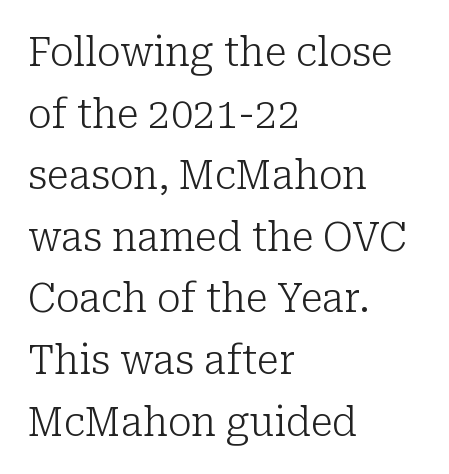
The image shows 40 px light serif type, upright; set left-aligned, normal line spacing (1.54x), normal letter spacing, not underlined; low stroke contrast and a medium x-height.
